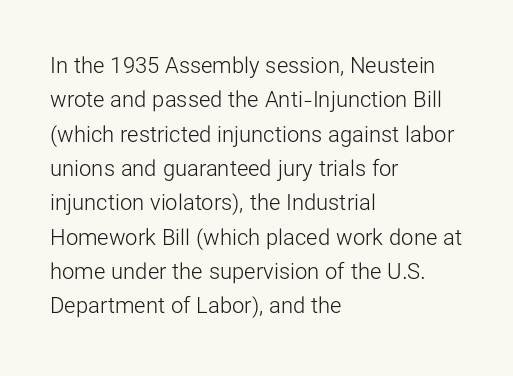
The image shows 22 px text type, upright; set left-aligned, normal line spacing (1.56x), normal letter spacing, not underlined.
